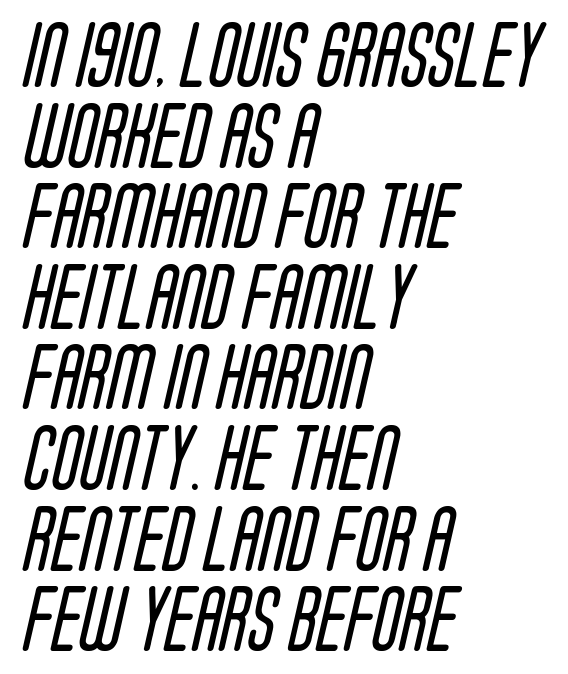
Q: Is the text bold? A: No.
Q: Is the typeface a serif or a sans-serif typeface? A: Sans-serif.
Q: Is the text underlined? A: No.
Q: How is the paragraph aligned? A: Left-aligned.
Q: Is the spacing between letters normal or unusually wide? A: Normal.
Q: Width (condensed, normal, or wide)? A: Condensed.
Q: Stroke contrast? A: Low.
Q: x-height? A: Large.
Q: Monospaced? A: No.
